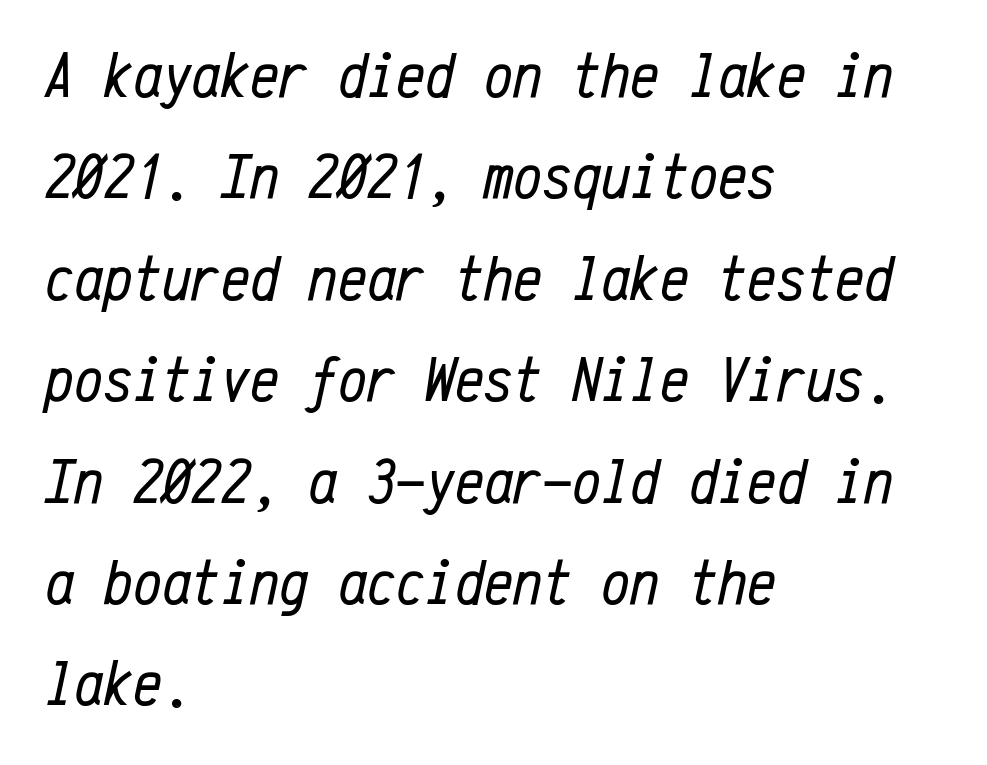
The image shows 65 px regular-weight, condensed type, italic (leaning right), monospaced; set left-aligned, normal line spacing (1.56x), normal letter spacing, not underlined; low stroke contrast and a medium x-height.
